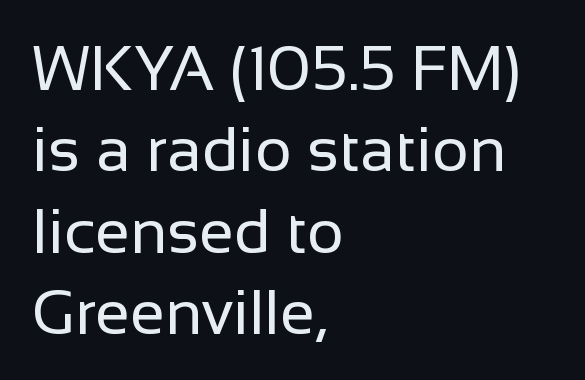
The image shows 63 px regular-weight sans-serif type, upright; set left-aligned, normal line spacing (1.29x), normal letter spacing, not underlined; low stroke contrast and a medium x-height.
